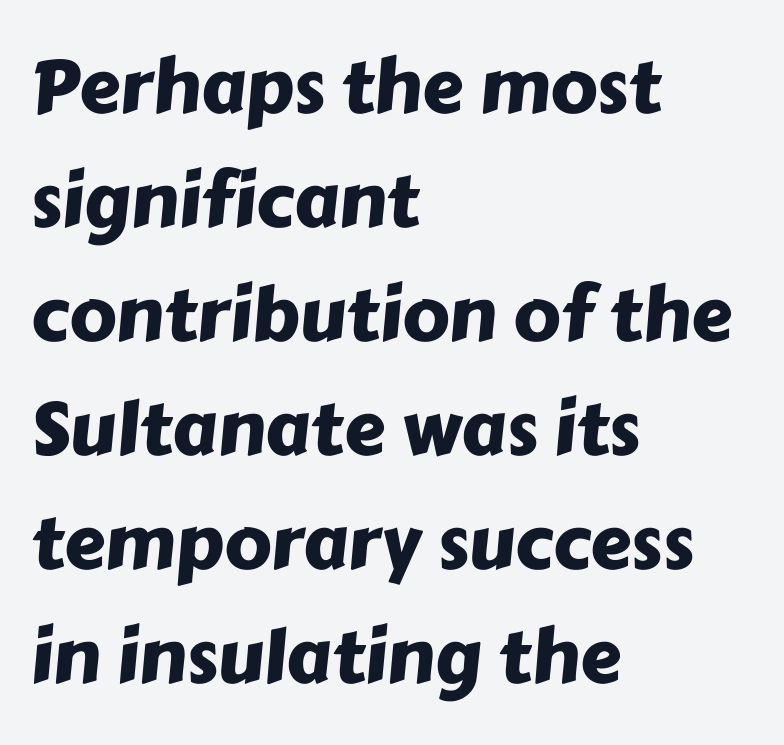
The image shows 74 px sans-serif type; set left-aligned, normal line spacing (1.54x), normal letter spacing, not underlined; low stroke contrast and a medium x-height.
